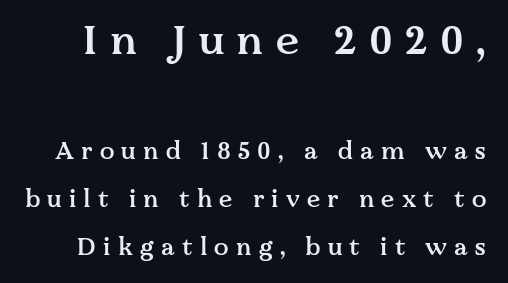
The image shows 42 px semibold serif type, upright; set loose line spacing (2.0x), unusually wide letter spacing (+0.3 em), not underlined; the first (top) block is 1.75x larger; medium stroke contrast and a medium x-height.
